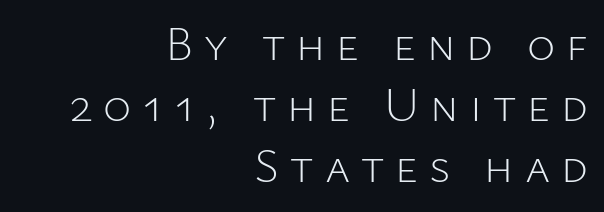
Q: Is the text bold? A: No.
Q: Is the text italic (slanted)? A: No, it is upright.
Q: Is the typeface a serif or a sans-serif typeface? A: Sans-serif.
Q: Is the text underlined? A: No.
Q: How is the paragraph aligned? A: Right-aligned.
Q: Is the spacing between letters normal or unusually wide? A: Unusually wide.
Q: Is the spacing between lines tight, normal or loose? A: Normal.
Q: Width (condensed, normal, or wide)? A: Normal.
Q: Stroke contrast? A: Low.
Q: x-height? A: Medium.
Q: Monospaced? A: No.
